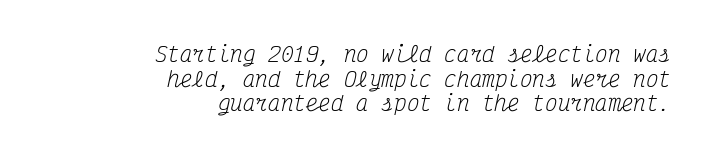
The image shows 21 px text type, italic (leaning right); set right-aligned, line spacing 1.17x, normal letter spacing, not underlined.
